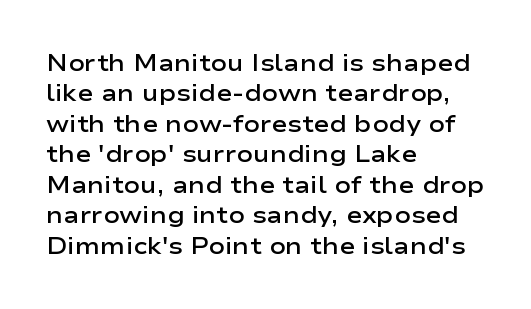
{"italic": "no", "bold": "semi", "underline": "no", "align": "left", "line_spacing": "normal", "line_spacing_ratio": 1.27, "letter_spacing": "normal", "letter_spacing_em": 0.0, "glyph_px": 24}
